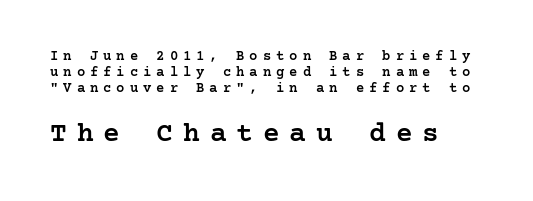
The image shows 28 px semibold serif type, upright; set left-aligned, line spacing 1.16x, unusually wide letter spacing (+0.35 em), not underlined; the second (bottom) block is 2.0x larger; low stroke contrast and a medium x-height.
